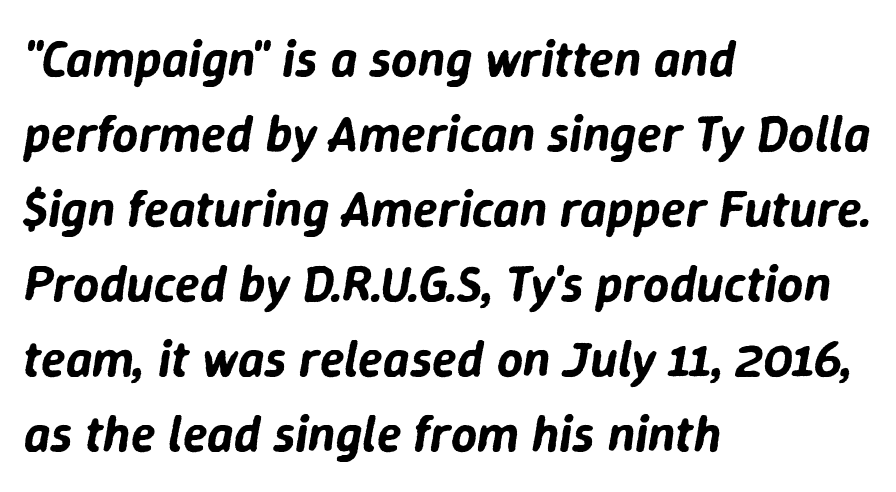
A typesetter would call this leading conventional body-copy spacing. You could not count columns in this text — the font is proportionally spaced. The type is set solid horizontally, with unmodified tracking. You can tell it's italic because the verticals aren't actually vertical. The specimen omits any rule beneath the text block's lines. Typeset ragged right — the left edge is the straight one.
